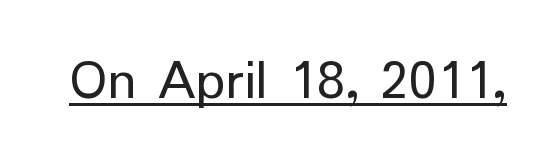
Q: Is the text bold? A: No.
Q: Is the text italic (slanted)? A: No, it is upright.
Q: Is the typeface a serif or a sans-serif typeface? A: Sans-serif.
Q: Is the text underlined? A: Yes.
Q: Is the spacing between letters normal or unusually wide? A: Normal.
Q: Width (condensed, normal, or wide)? A: Normal.
Q: Stroke contrast? A: Low.
Q: x-height? A: Medium.
Q: Monospaced? A: No.
